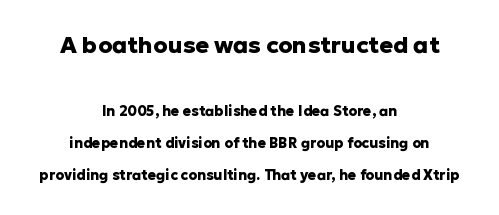
{"italic": "no", "bold": "yes", "underline": "no", "align": "center", "line_spacing": "loose", "line_spacing_ratio": 2.31, "letter_spacing": "normal", "letter_spacing_em": 0.0, "larger_block": "first", "size_ratio": 1.64, "glyph_px": 23}
